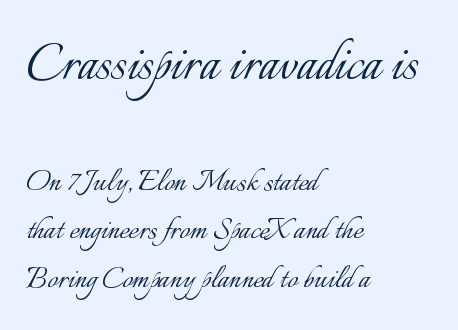
{"bold": "no", "weight": "light", "width": "normal", "stroke_contrast": "low", "x_height": "small", "monospaced": "no", "underline": "no", "align": "left", "line_spacing": "normal", "line_spacing_ratio": 1.3, "letter_spacing": "normal", "letter_spacing_em": 0.0, "larger_block": "first", "size_ratio": 1.73, "glyph_px": 64}
